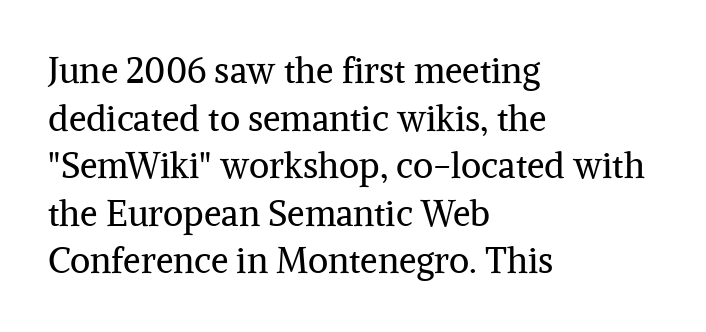
The image shows 35 px regular-weight serif type, upright; set left-aligned, normal line spacing (1.36x), normal letter spacing, not underlined; medium stroke contrast and a medium x-height.
